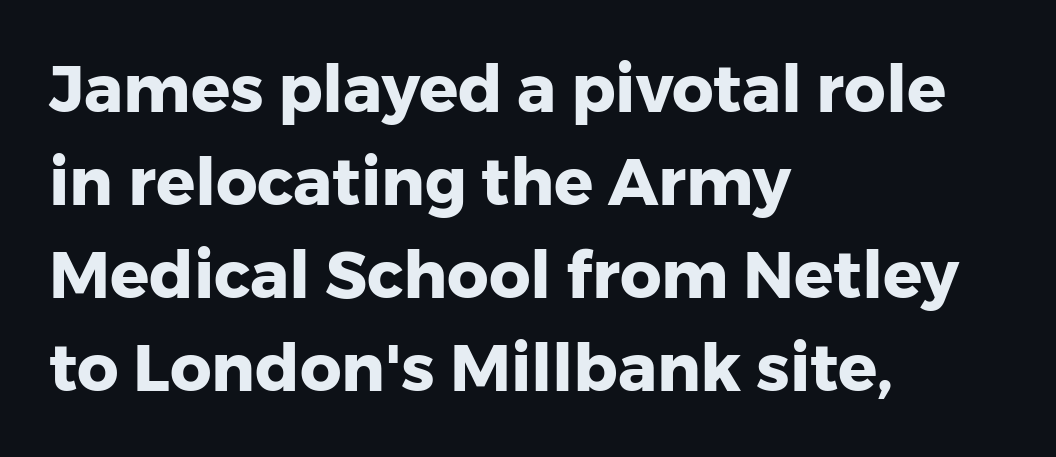
{"serif": "no", "italic": "no", "bold": "yes", "weight": "heavy", "width": "normal", "stroke_contrast": "low", "x_height": "medium", "monospaced": "no", "underline": "no", "align": "left", "line_spacing": "normal", "line_spacing_ratio": 1.43, "letter_spacing": "normal", "letter_spacing_em": 0.0, "glyph_px": 65}
